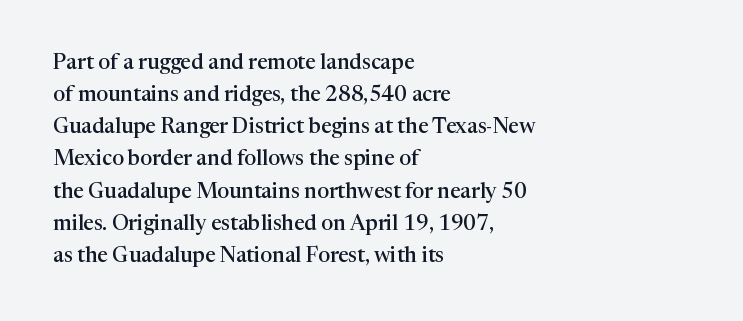
The image shows 21 px text type, upright; set left-aligned, normal line spacing (1.53x), normal letter spacing, not underlined.
